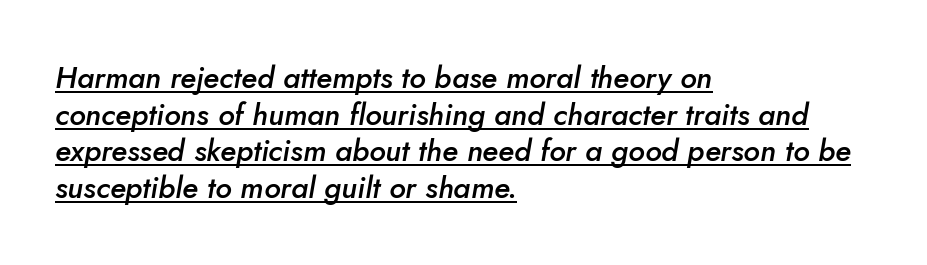
Q: Is the text bold? A: Semi-bold.
Q: Is the text italic (slanted)? A: Yes, it leans right by about 5 degrees.
Q: Is the text underlined? A: Yes.
Q: How is the paragraph aligned? A: Left-aligned.
Q: Is the spacing between letters normal or unusually wide? A: Normal.
Q: Width (condensed, normal, or wide)? A: Normal.
Q: Stroke contrast? A: Low.
Q: x-height? A: Small.
Q: Monospaced? A: No.
